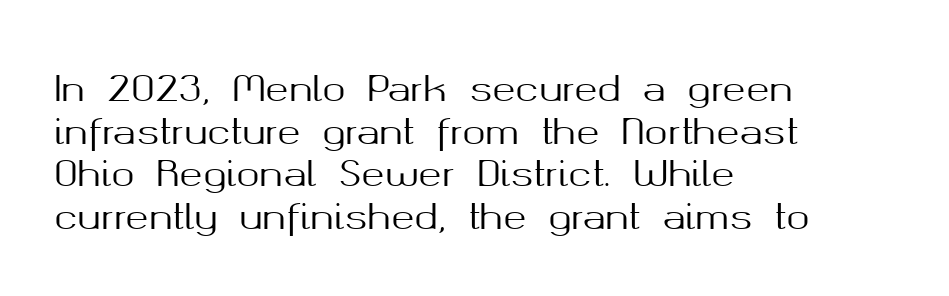
You could call the tracking neutral — neither tight nor loose. Teacher's note: observe the even left margin — that is flush-left alignment. Each letter keeps its own natural width here, so spacing adapts to shape. Every character sits straight up, as roman type does. The zone under the glyphs is completely vacant. These lines are composed in type without serifs.
